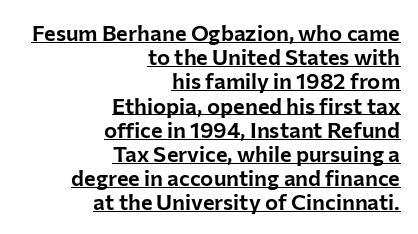
The image shows 22 px text type, upright; set right-aligned, tight line spacing (1.1x), normal letter spacing, underlined.
